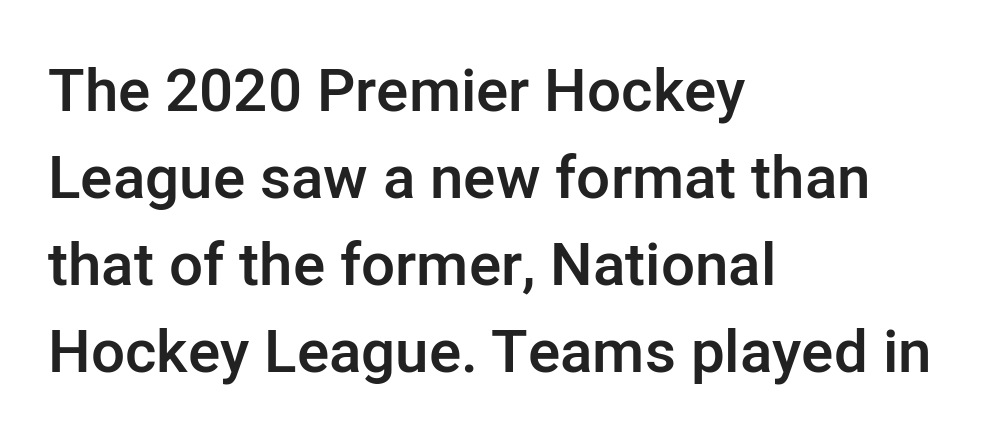
The image shows 60 px semibold sans-serif type, upright; set left-aligned, normal line spacing (1.45x), normal letter spacing, not underlined; low stroke contrast and a medium x-height.
